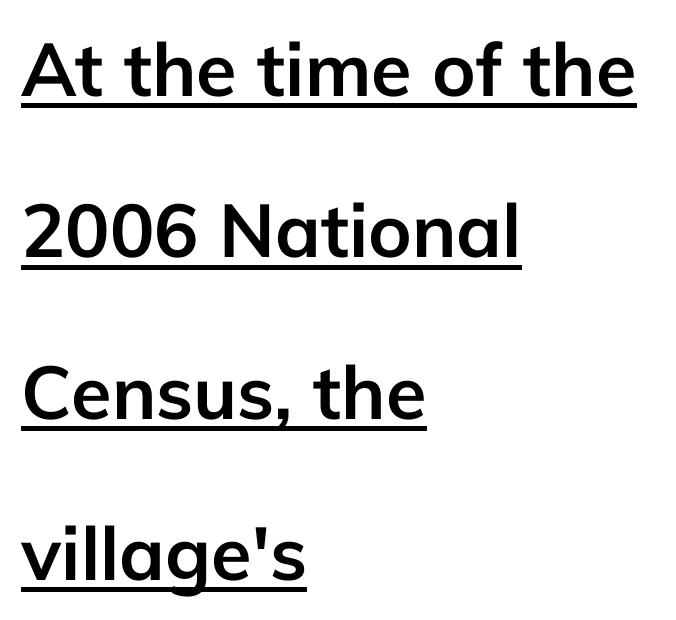
Observe the ordinary spacing: letters are neighbours, not strangers. Varying glyph widths throughout — classic text-font behaviour. The rendered words wear a rule along their underside. Interline gaps are noticeably wide in this sample.
